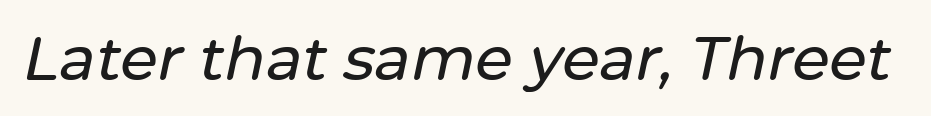
The image shows 61 px text type, italic (leaning right); set normal letter spacing, not underlined; low stroke contrast and a medium x-height.
